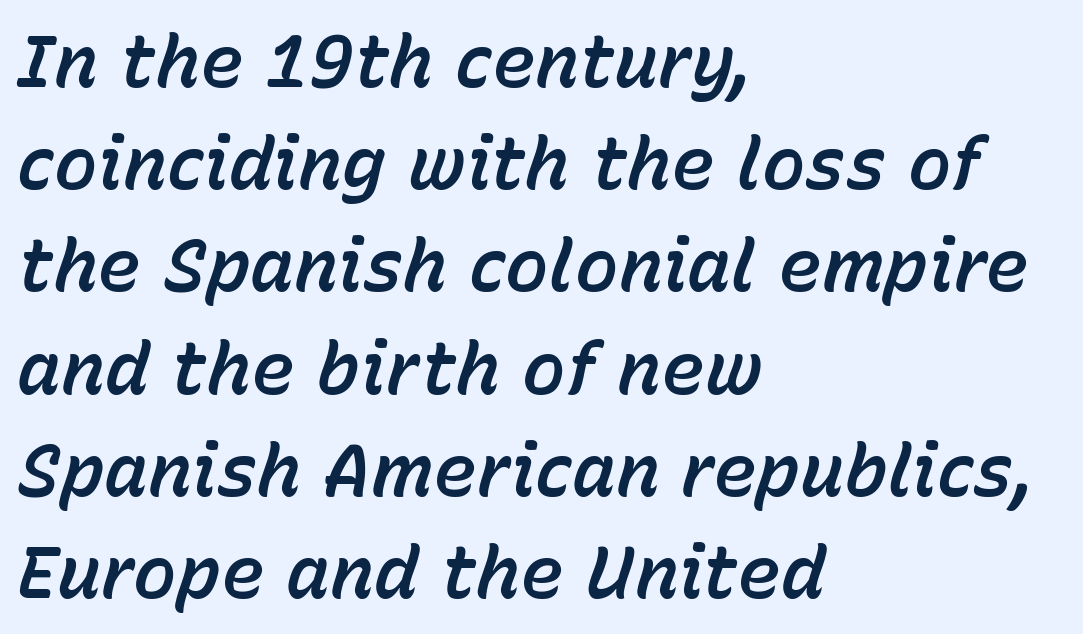
Q: Is the text italic (slanted)? A: Yes, it leans right by about 15 degrees.
Q: Is the text underlined? A: No.
Q: How is the paragraph aligned? A: Left-aligned.
Q: Is the spacing between letters normal or unusually wide? A: Normal.
Q: Is the spacing between lines tight, normal or loose? A: Normal.
Q: Width (condensed, normal, or wide)? A: Normal.
Q: Stroke contrast? A: Low.
Q: x-height? A: Medium.
Q: Monospaced? A: No.
